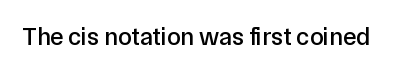
Q: Is the text italic (slanted)? A: No, it is upright.
Q: Is the text underlined? A: No.
Q: Is the spacing between letters normal or unusually wide? A: Normal.
